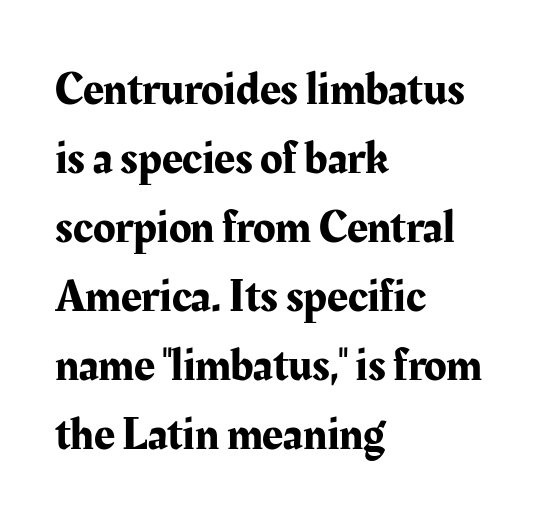
{"serif": "yes", "italic": "no", "width": "normal", "stroke_contrast": "medium", "x_height": "medium", "monospaced": "no", "underline": "no", "align": "left", "line_spacing": "normal", "line_spacing_ratio": 1.5, "letter_spacing": "normal", "letter_spacing_em": 0.0, "glyph_px": 46}
